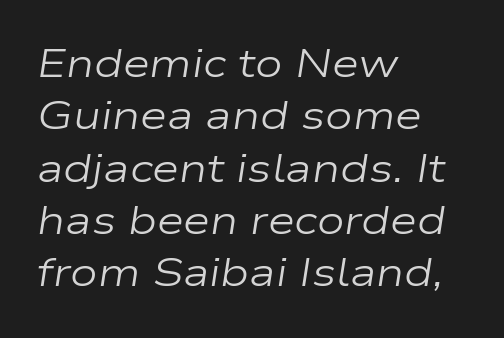
{"italic": "yes", "lean": "right", "slant_degrees": 9, "bold": "no", "weight": "regular", "width": "wide", "stroke_contrast": "low", "x_height": "medium", "monospaced": "no", "underline": "no", "align": "left", "line_spacing": "normal", "line_spacing_ratio": 1.34, "letter_spacing": "normal", "letter_spacing_em": 0.0, "glyph_px": 39}
